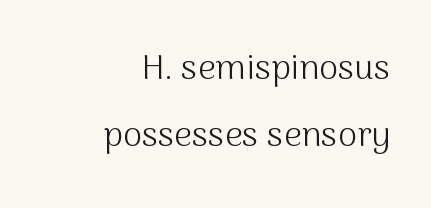
Default kerning and tracking; the words read as compact shapes. Descenders are the only things crossing below the line. Line endings align vertically; line beginnings do not. The letters stand straight up with perfectly vertical stems. Is this a sans? Yes — the strokes have no serifs.
